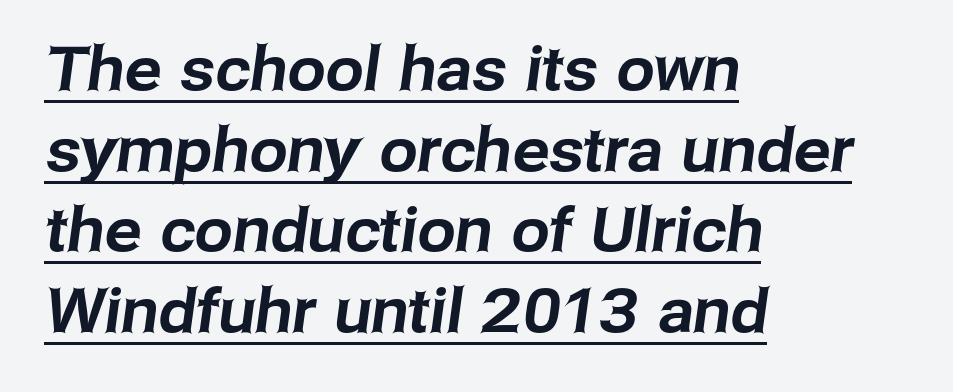
These lines stack with their left ends in a neat column. Nothing unusual about the tracking: characters are spaced as the font intends. Serifs: no, the terminals of the letterforms are clean. Like a heading marked for emphasis, these lines bear an underscore. Varying glyph widths throughout — classic text-font behaviour.
